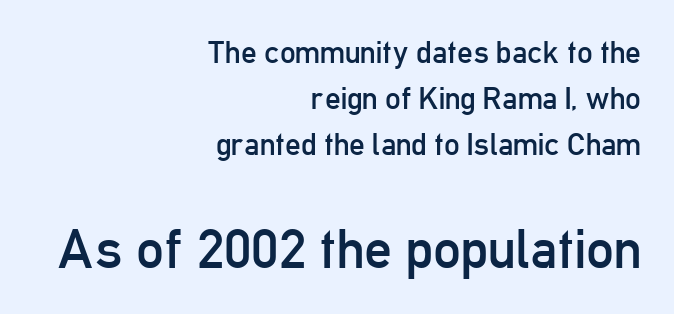
The image shows 55 px regular-weight, condensed sans-serif type, upright; set right-aligned, normal line spacing (1.49x), normal letter spacing, not underlined; the second (bottom) block is 1.77x larger; low stroke contrast and a medium x-height.
